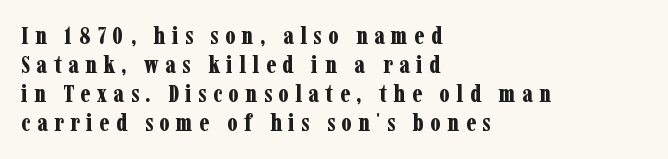
The image shows 24 px bold type, upright; set left-aligned, line spacing 1.21x, unusually wide letter spacing (+0.27 em), not underlined.
